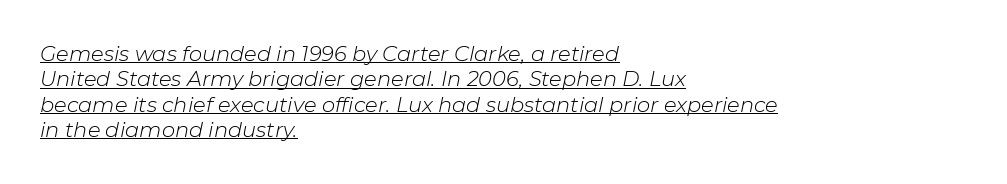
{"italic": "yes", "lean": "right", "slant_degrees": 11, "bold": "no", "underline": "yes", "align": "left", "line_spacing_ratio": 1.21, "letter_spacing": "normal", "letter_spacing_em": 0.0, "glyph_px": 21}
